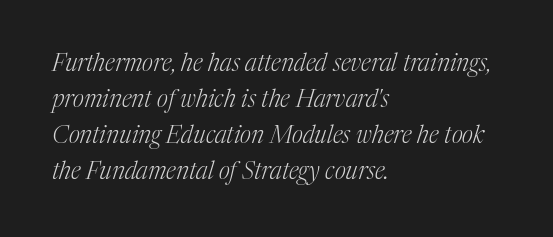
{"italic": "yes", "lean": "right", "slant_degrees": 17, "bold": "no", "underline": "no", "align": "left", "line_spacing": "normal", "line_spacing_ratio": 1.5, "letter_spacing": "normal", "letter_spacing_em": 0.0, "glyph_px": 24}
